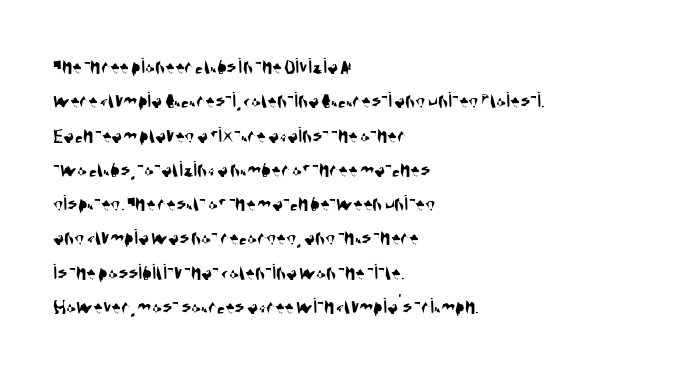
The face used here is rendered with its standard letterfit. Is there much room between lines? A standard amount, neither cramped nor airy. The glyphs are unaccompanied by any horizontal stroke below them. Typeset ragged right — the left edge is the straight one.
